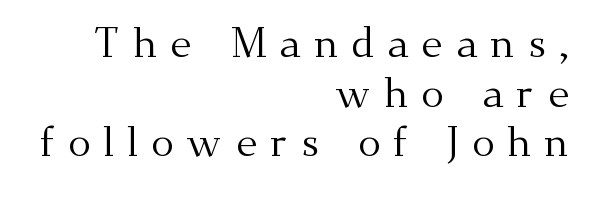
The image shows 42 px regular-weight serif type, upright; set right-aligned, line spacing 1.18x, unusually wide letter spacing (+0.31 em), not underlined; medium stroke contrast and a small x-height.
